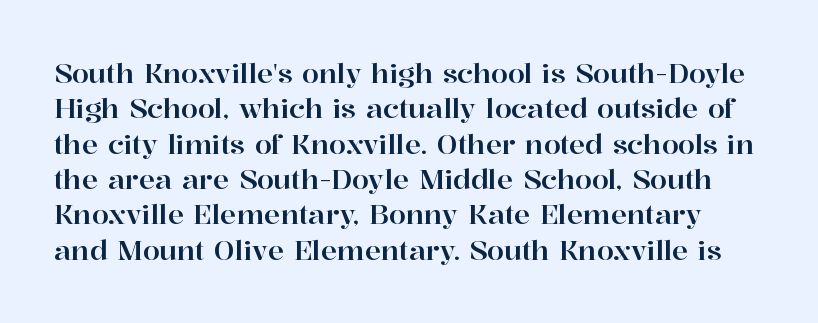
One glance says typical: line gaps are just what's usual. Bare-footed words on every line. This sample uses plain, unmodified letter spacing. Posture: straight, roman, zero tilt.
